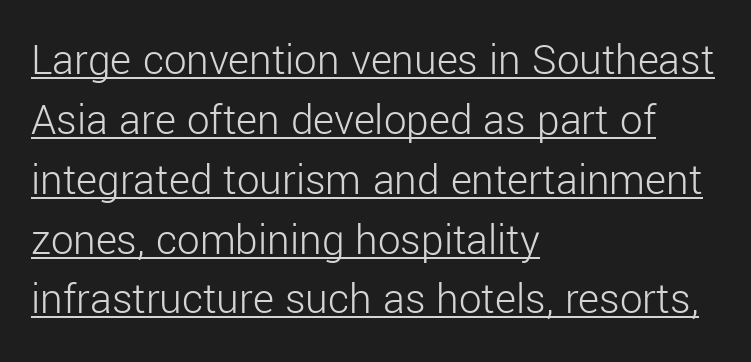
Q: Is the text bold? A: No.
Q: Is the text italic (slanted)? A: No, it is upright.
Q: Is the typeface a serif or a sans-serif typeface? A: Sans-serif.
Q: Is the text underlined? A: Yes.
Q: How is the paragraph aligned? A: Left-aligned.
Q: Is the spacing between letters normal or unusually wide? A: Normal.
Q: Is the spacing between lines tight, normal or loose? A: Normal.
Q: Width (condensed, normal, or wide)? A: Normal.
Q: Stroke contrast? A: Low.
Q: x-height? A: Medium.
Q: Monospaced? A: No.
